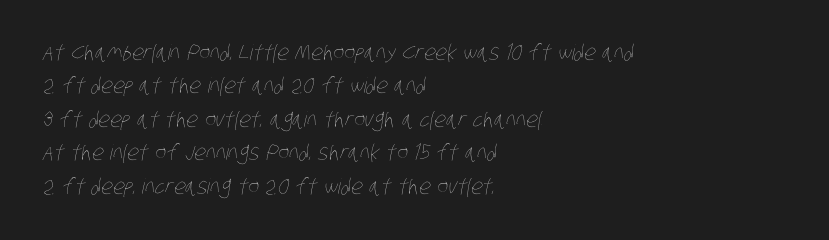
Q: Is the text bold? A: No.
Q: Is the text underlined? A: No.
Q: How is the paragraph aligned? A: Left-aligned.
Q: Is the spacing between letters normal or unusually wide? A: Normal.
Q: Is the spacing between lines tight, normal or loose? A: Normal.
